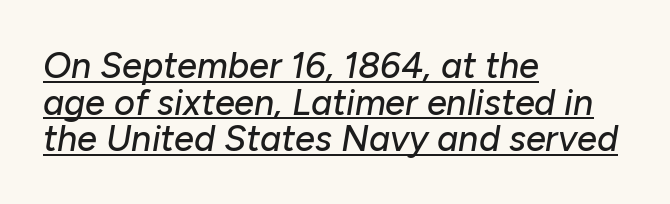
{"italic": "yes", "lean": "right", "slant_degrees": 10, "width": "normal", "stroke_contrast": "low", "x_height": "medium", "monospaced": "no", "underline": "yes", "align": "left", "line_spacing": "tight", "line_spacing_ratio": 1.02, "letter_spacing": "normal", "letter_spacing_em": 0.0, "glyph_px": 36}
